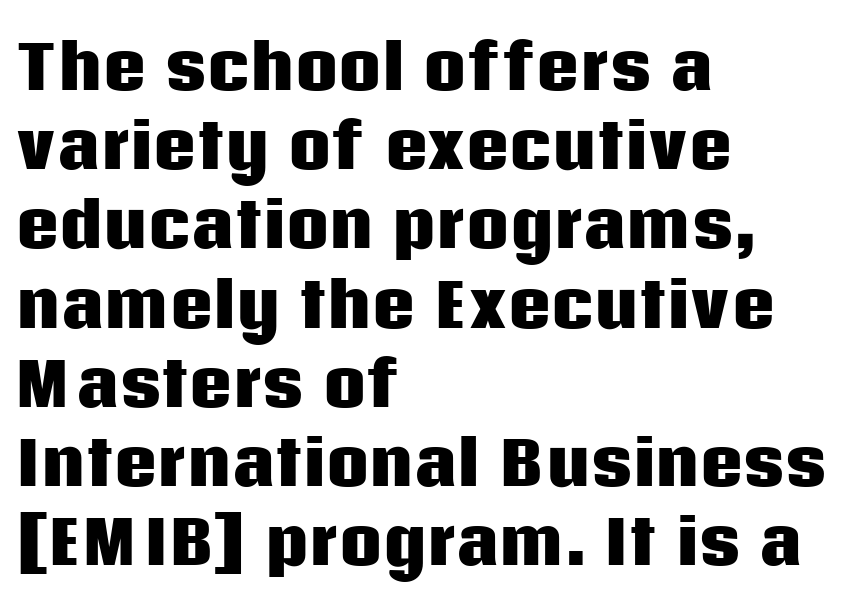
Rendered with straight, roman letterforms. Each line starts at the same left margin while the right side varies. On the weight axis this lands at bold, roughly 700. Each letter keeps its own natural width here, so spacing adapts to shape. How would I describe the line gaps? Plain and ordinary.
